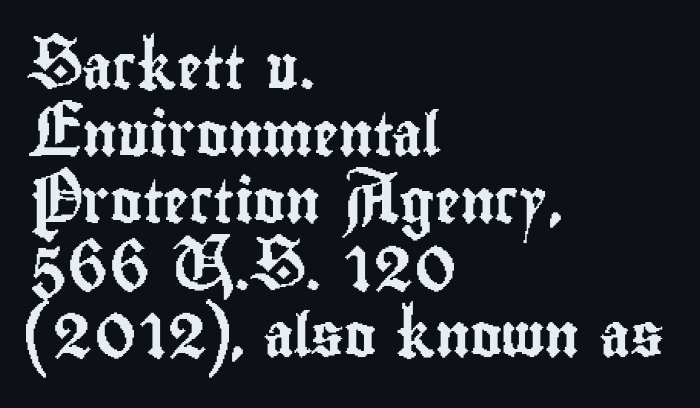
The image shows 43 px condensed sans-serif type, upright; set left-aligned, normal line spacing (1.56x), normal letter spacing, not underlined; low stroke contrast and a small x-height.
